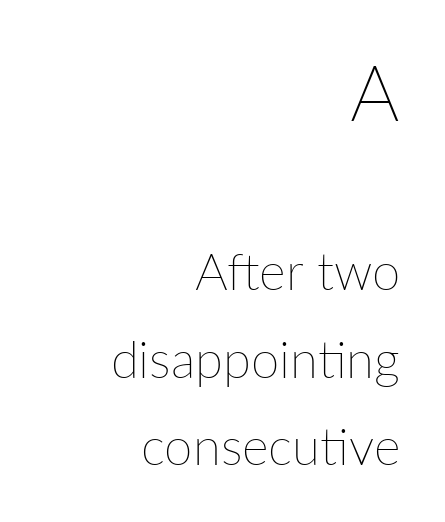
The image shows 77 px thin type, upright; set right-aligned, line spacing 1.72x, normal letter spacing, not underlined; the first (top) block is 1.51x larger; low stroke contrast and a medium x-height.
